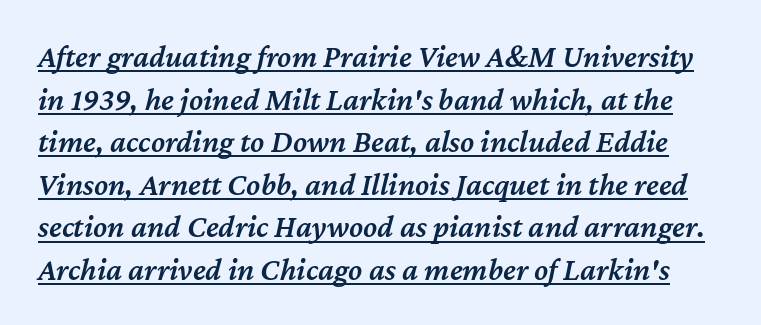
Compared with an ordinary text face, these strokes are moderately heavier — a semibold. Glyph-to-glyph distance matches everyday printed text. The rendering uses the underline text-decoration. The passage shown leans; its letterforms are oblique.
